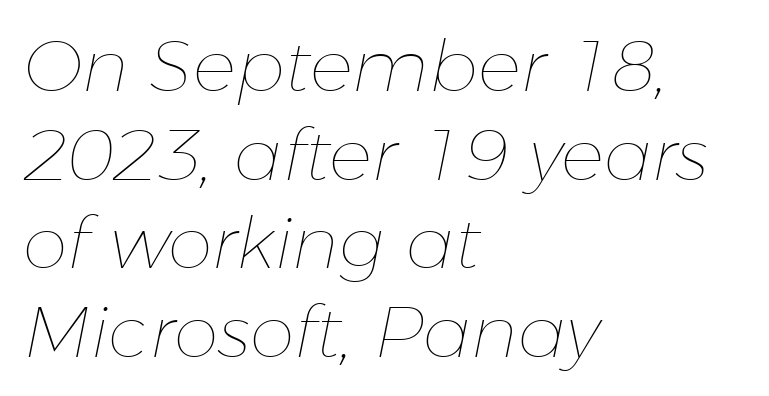
Q: Is the text bold? A: No.
Q: Is the text italic (slanted)? A: Yes, it leans right by about 11 degrees.
Q: Is the text underlined? A: No.
Q: How is the paragraph aligned? A: Left-aligned.
Q: Is the spacing between letters normal or unusually wide? A: Normal.
Q: Width (condensed, normal, or wide)? A: Normal.
Q: Stroke contrast? A: Low.
Q: x-height? A: Medium.
Q: Monospaced? A: No.
